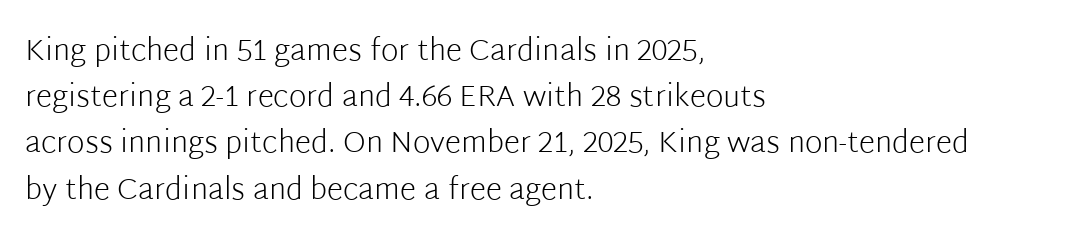
Q: Is the text bold? A: No.
Q: Is the text italic (slanted)? A: No, it is upright.
Q: Is the typeface a serif or a sans-serif typeface? A: Sans-serif.
Q: Is the text underlined? A: No.
Q: How is the paragraph aligned? A: Left-aligned.
Q: Is the spacing between letters normal or unusually wide? A: Normal.
Q: Is the spacing between lines tight, normal or loose? A: Normal.
Q: Width (condensed, normal, or wide)? A: Normal.
Q: Stroke contrast? A: Low.
Q: x-height? A: Medium.
Q: Monospaced? A: No.
